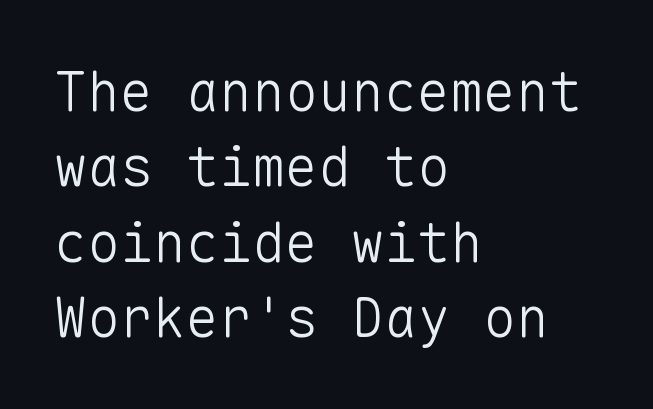
Q: Is the text bold? A: No.
Q: Is the text italic (slanted)? A: No, it is upright.
Q: Is the typeface a serif or a sans-serif typeface? A: Sans-serif.
Q: Is the text underlined? A: No.
Q: How is the paragraph aligned? A: Left-aligned.
Q: Is the spacing between letters normal or unusually wide? A: Normal.
Q: Is the spacing between lines tight, normal or loose? A: Normal.
Q: Width (condensed, normal, or wide)? A: Normal.
Q: Stroke contrast? A: Low.
Q: x-height? A: Medium.
Q: Monospaced? A: Yes.
